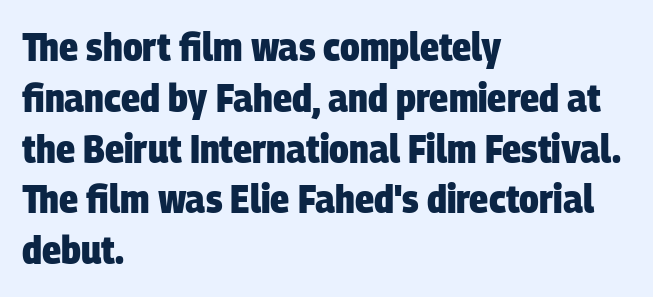
{"serif": "no", "bold": "yes", "weight": "heavy", "width": "condensed", "stroke_contrast": "low", "x_height": "large", "monospaced": "no", "underline": "no", "align": "left", "line_spacing": "normal", "line_spacing_ratio": 1.27, "letter_spacing": "normal", "letter_spacing_em": 0.0, "glyph_px": 40}
